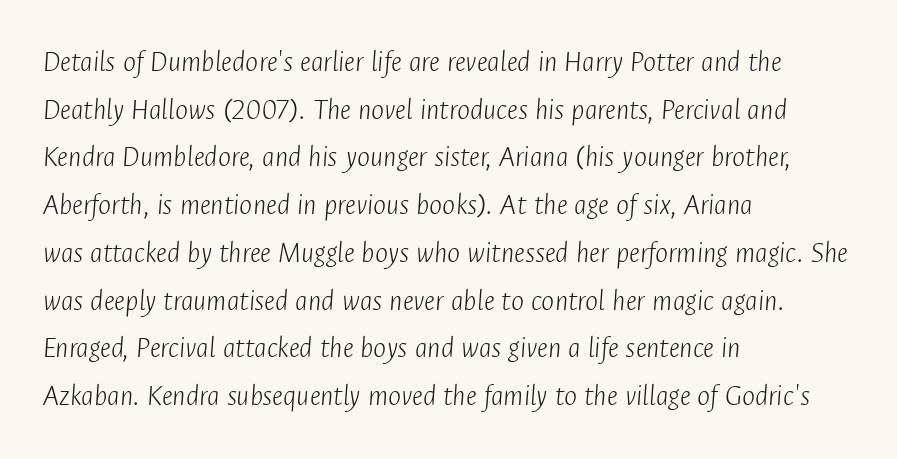
Q: Is the text bold? A: No.
Q: Is the text italic (slanted)? A: Yes, it leans right by about 4 degrees.
Q: Is the text underlined? A: No.
Q: How is the paragraph aligned? A: Left-aligned.
Q: Is the spacing between letters normal or unusually wide? A: Normal.
Q: Is the spacing between lines tight, normal or loose? A: Normal.
Q: Width (condensed, normal, or wide)? A: Condensed.
Q: Stroke contrast? A: Low.
Q: x-height? A: Medium.
Q: Monospaced? A: No.
